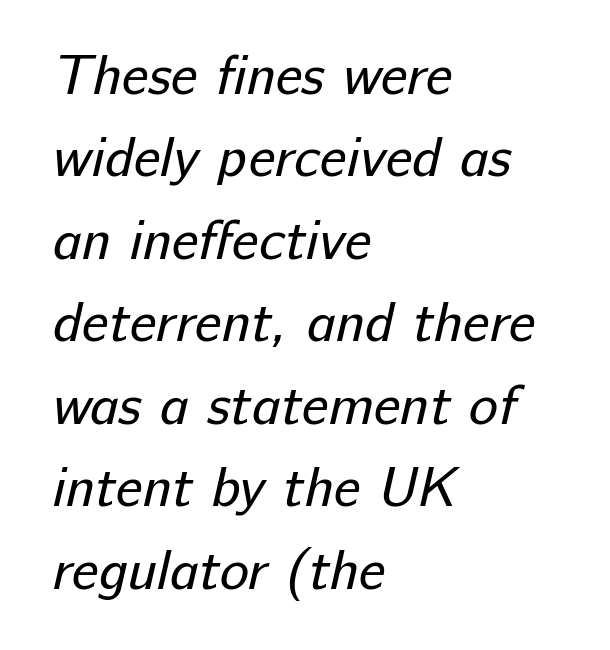
The image shows 55 px regular-weight sans-serif type; set left-aligned, normal line spacing (1.5x), normal letter spacing, not underlined; low stroke contrast and a medium x-height.
